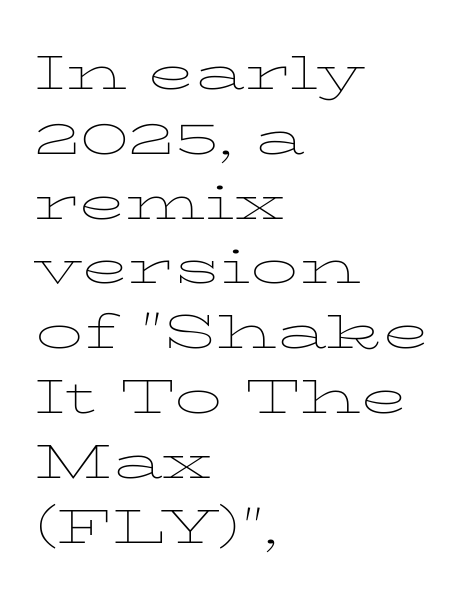
Q: Is the text bold? A: No.
Q: Is the text italic (slanted)? A: No, it is upright.
Q: Is the typeface a serif or a sans-serif typeface? A: Serif.
Q: Is the text underlined? A: No.
Q: How is the paragraph aligned? A: Left-aligned.
Q: Is the spacing between letters normal or unusually wide? A: Normal.
Q: Is the spacing between lines tight, normal or loose? A: Normal.
Q: Width (condensed, normal, or wide)? A: Wide.
Q: Stroke contrast? A: Low.
Q: x-height? A: Medium.
Q: Monospaced? A: No.
